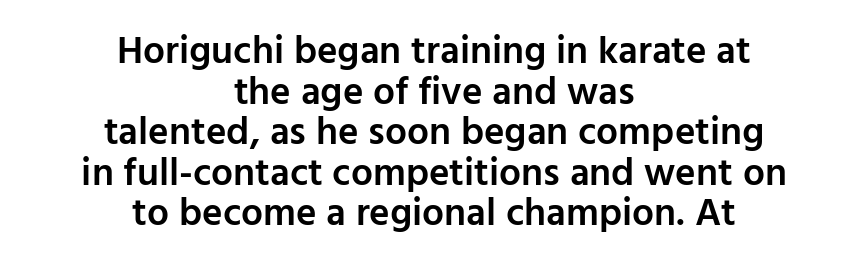
The image shows 39 px semibold sans-serif type, upright; set centered, tight line spacing (1.04x), normal letter spacing, not underlined; low stroke contrast and a medium x-height.
